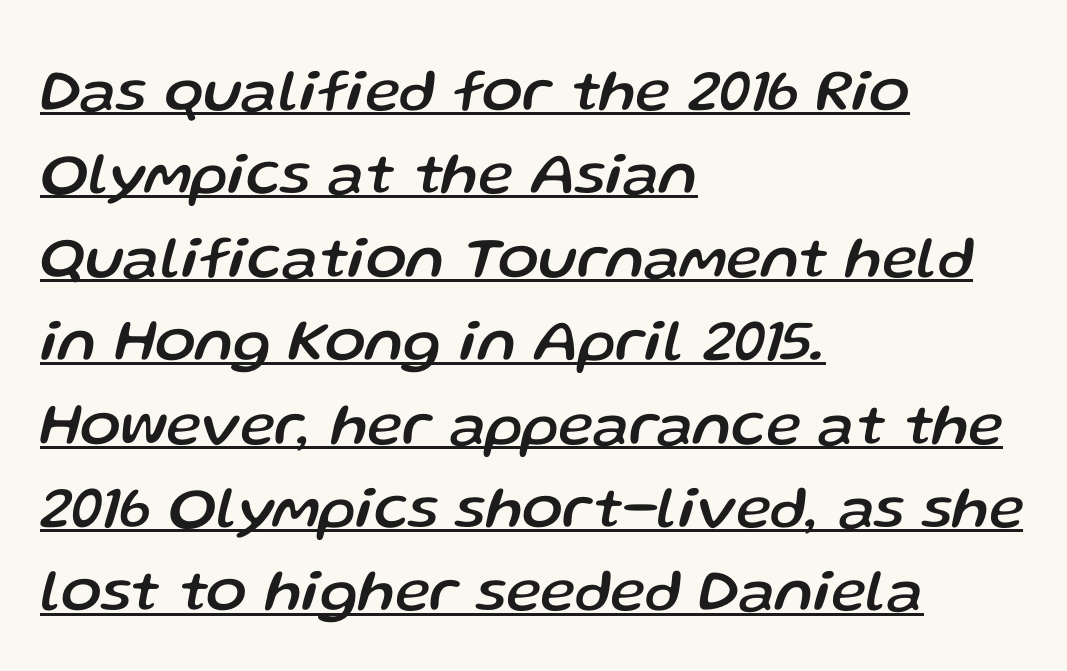
Q: Is the text italic (slanted)? A: Yes, it leans right by about 13 degrees.
Q: Is the text underlined? A: Yes.
Q: How is the paragraph aligned? A: Left-aligned.
Q: Is the spacing between letters normal or unusually wide? A: Normal.
Q: Is the spacing between lines tight, normal or loose? A: Normal.
Q: Width (condensed, normal, or wide)? A: Normal.
Q: Stroke contrast? A: Low.
Q: x-height? A: Medium.
Q: Monospaced? A: No.
